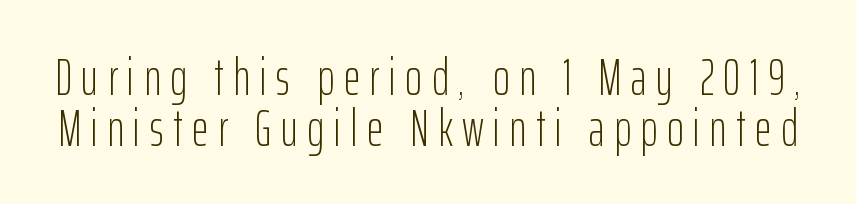
The image shows 52 px light, condensed sans-serif type, upright; set tight line spacing (0.98x), not underlined; low stroke contrast and a medium x-height.
